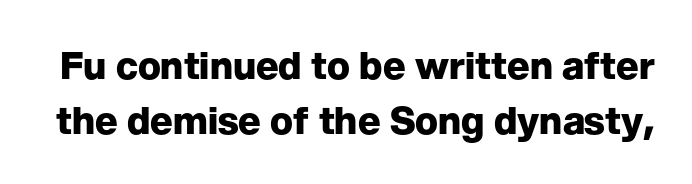
The image shows 38 px heavy sans-serif type, upright; set normal line spacing (1.44x), normal letter spacing, not underlined; low stroke contrast and a medium x-height.
